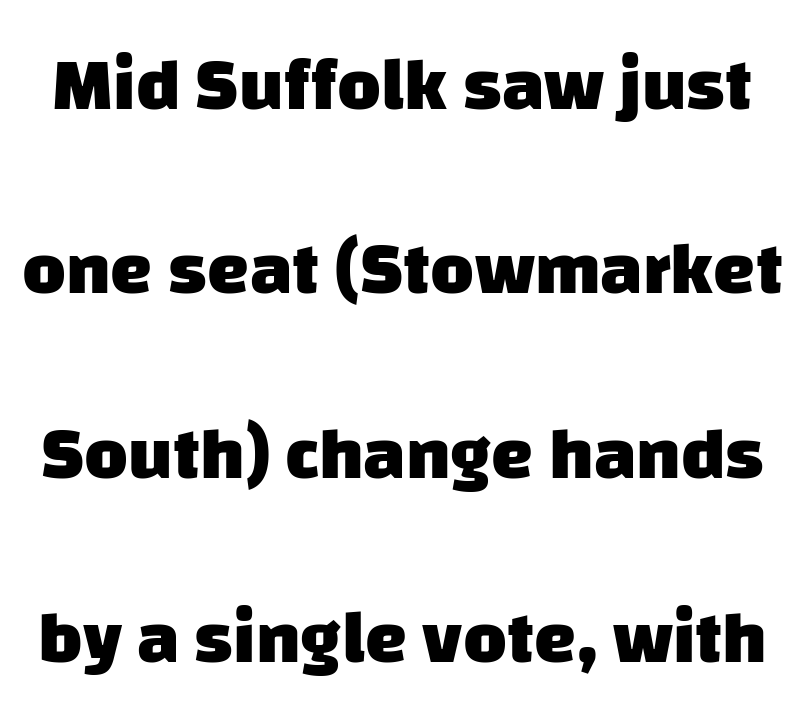
Q: Is the text bold? A: Yes.
Q: Is the typeface a serif or a sans-serif typeface? A: Sans-serif.
Q: Is the text underlined? A: No.
Q: Is the spacing between letters normal or unusually wide? A: Normal.
Q: Is the spacing between lines tight, normal or loose? A: Loose.
Q: Width (condensed, normal, or wide)? A: Normal.
Q: Stroke contrast? A: Low.
Q: x-height? A: Large.
Q: Monospaced? A: No.
